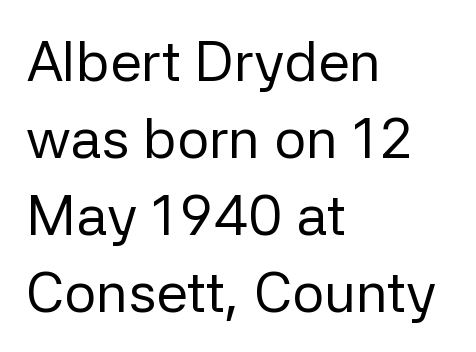
The image shows 57 px regular-weight sans-serif type, upright; set left-aligned, normal line spacing (1.35x), normal letter spacing, not underlined; low stroke contrast and a medium x-height.
